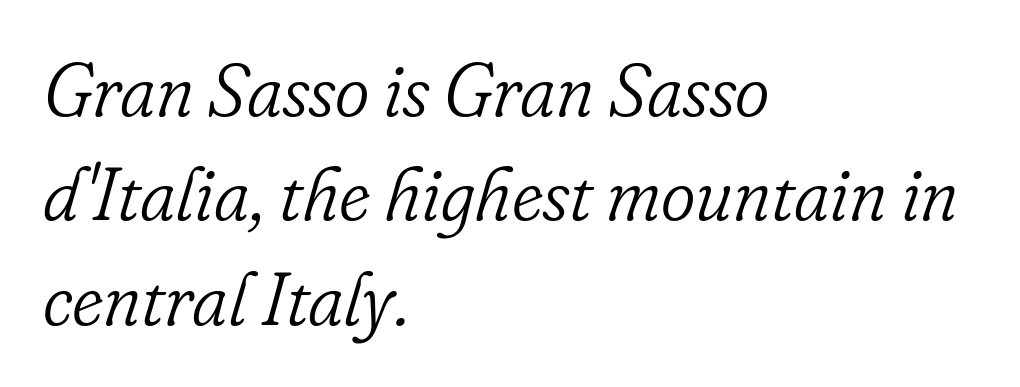
The image shows 74 px light serif type, italic (leaning right); set left-aligned, normal line spacing (1.41x), normal letter spacing, not underlined; low stroke contrast and a small x-height.
